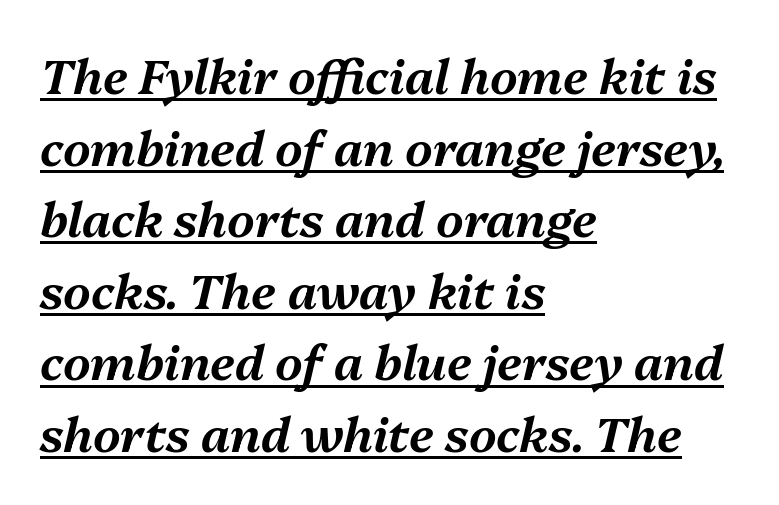
Q: Is the text italic (slanted)? A: Yes, it leans right by about 13 degrees.
Q: Is the text underlined? A: Yes.
Q: How is the paragraph aligned? A: Left-aligned.
Q: Is the spacing between letters normal or unusually wide? A: Normal.
Q: Is the spacing between lines tight, normal or loose? A: Normal.
Q: Width (condensed, normal, or wide)? A: Normal.
Q: Stroke contrast? A: Medium.
Q: x-height? A: Medium.
Q: Monospaced? A: No.
